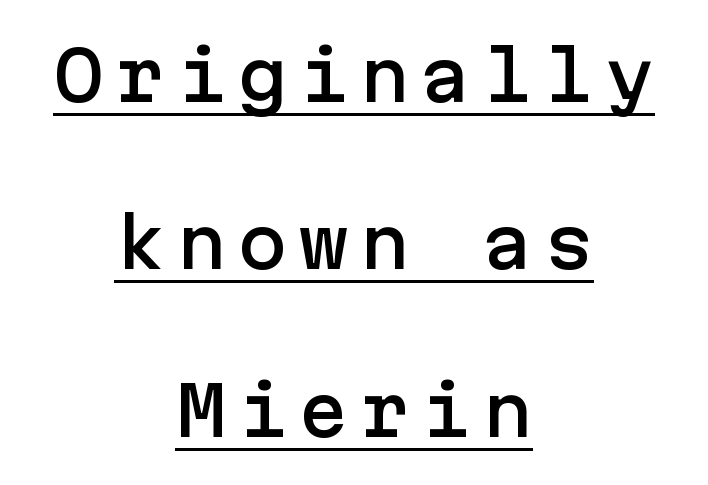
The image shows 68 px sans-serif type, upright; set centered, loose line spacing (2.46x), underlined; low stroke contrast and a medium x-height.
